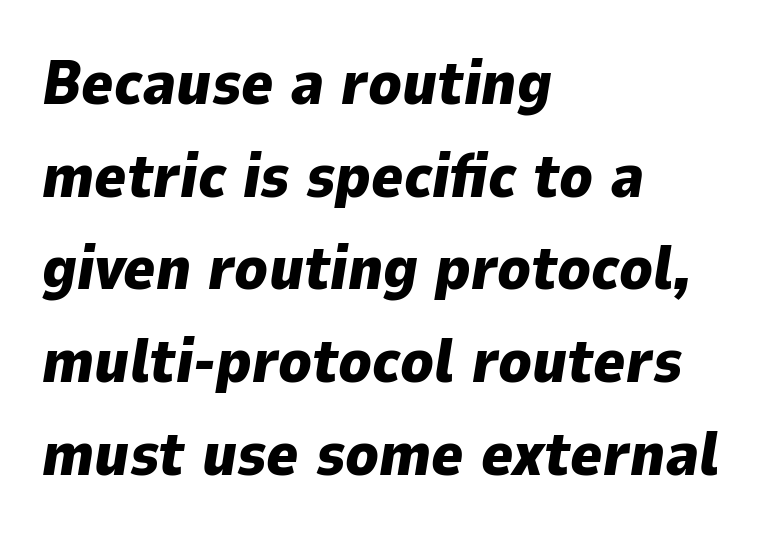
{"italic": "yes", "lean": "right", "slant_degrees": 9, "bold": "yes", "weight": "heavy", "width": "normal", "stroke_contrast": "low", "x_height": "medium", "monospaced": "no", "underline": "no", "align": "left", "line_spacing": "normal", "line_spacing_ratio": 1.52, "letter_spacing": "normal", "letter_spacing_em": 0.0, "glyph_px": 61}
